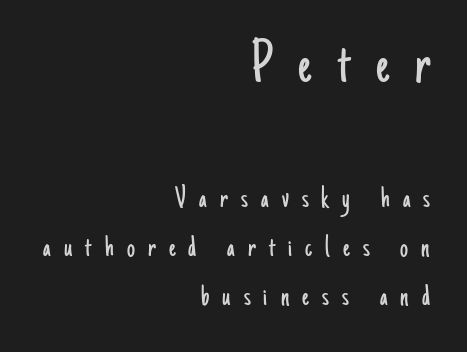
Words appear elongated and porous because spacing is wide. Compared with a typical body face, this is equally light or lighter still. In terms of posture, this sample is upright. The letters advance in unequal steps, a hallmark of proportional type.
